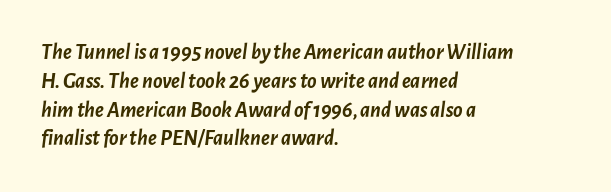
The image shows 22 px bold type, italic (leaning right); set left-aligned, normal line spacing (1.31x), normal letter spacing, not underlined.
